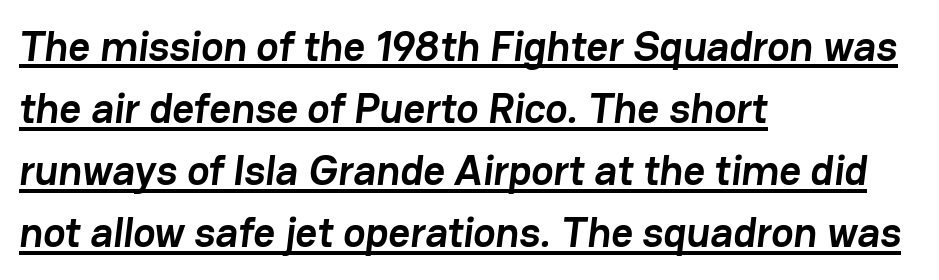
{"serif": "no", "bold": "yes", "weight": "semibold", "width": "normal", "stroke_contrast": "low", "x_height": "medium", "monospaced": "no", "underline": "yes", "align": "left", "line_spacing": "normal", "line_spacing_ratio": 1.48, "letter_spacing": "normal", "letter_spacing_em": 0.0, "glyph_px": 42}
